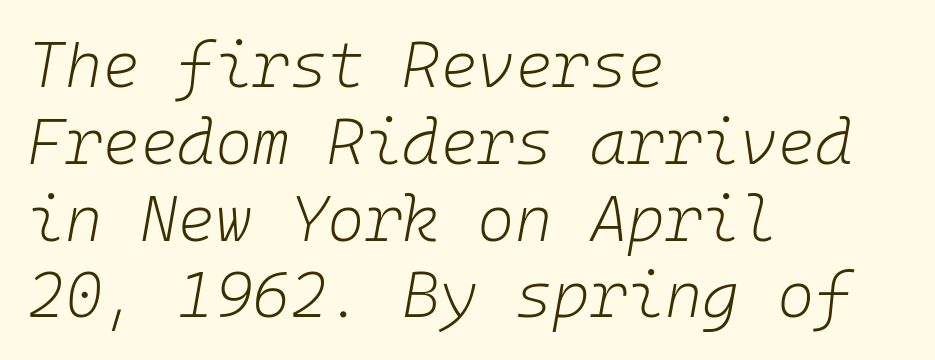
The image shows 64 px light type, italic (leaning right), monospaced; set left-aligned, line spacing 1.2x, normal letter spacing, not underlined; low stroke contrast and a medium x-height.
